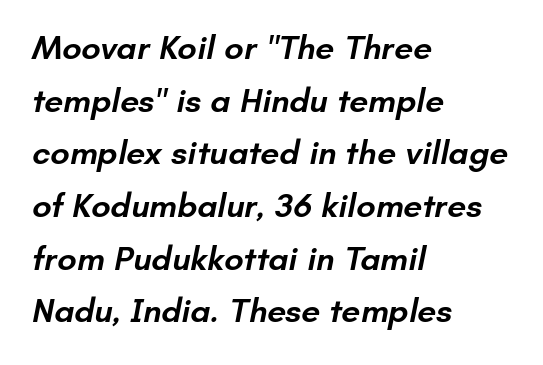
The image shows 34 px semibold sans-serif type; set left-aligned, normal line spacing (1.55x), normal letter spacing, not underlined; low stroke contrast and a small x-height.
